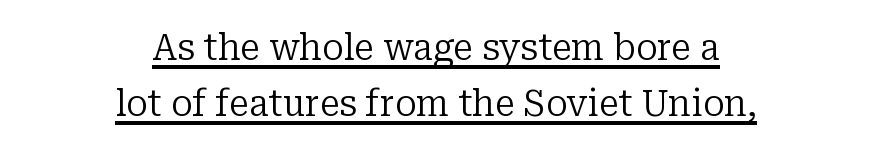
{"serif": "yes", "italic": "no", "bold": "no", "weight": "regular", "width": "normal", "stroke_contrast": "low", "x_height": "medium", "monospaced": "no", "underline": "yes", "align": "center", "line_spacing": "normal", "line_spacing_ratio": 1.55, "letter_spacing": "normal", "letter_spacing_em": 0.0, "glyph_px": 36}
